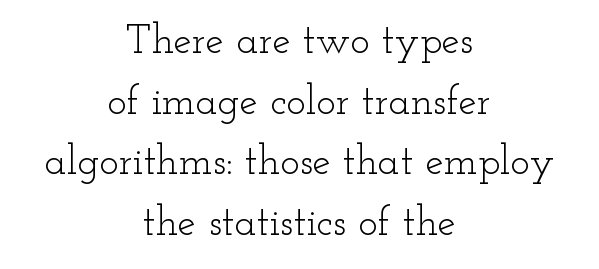
Stems and bowls with no extra thickness — not bold. Decoration check: the copy has no underline. Italic: no, the glyphs are upright roman. The whitespace from short lines is split evenly between both sides.
